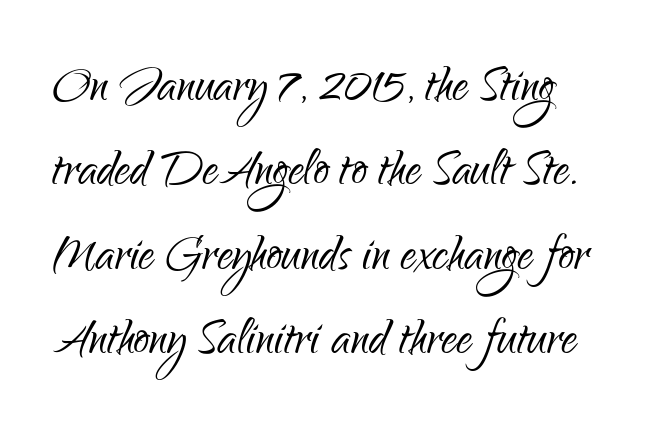
Q: Is the text bold? A: No.
Q: Is the text italic (slanted)? A: Yes.
Q: Is the typeface a serif or a sans-serif typeface? A: Sans-serif.
Q: Is the text underlined? A: No.
Q: Is the spacing between letters normal or unusually wide? A: Normal.
Q: Is the spacing between lines tight, normal or loose? A: Normal.
Q: Width (condensed, normal, or wide)? A: Condensed.
Q: Stroke contrast? A: Low.
Q: x-height? A: Small.
Q: Monospaced? A: No.
